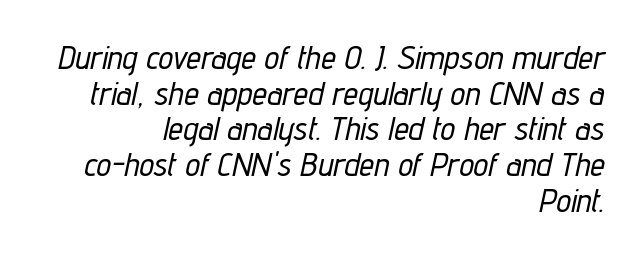
The rag falls on the left side of this text block. The font's italic variant was chosen for this text. This block would grow much taller if given ordinary leading; it's compressed now. This sample has the flowing, uneven cadence of proportional lettering. You could call the tracking neutral — neither tight nor loose.
